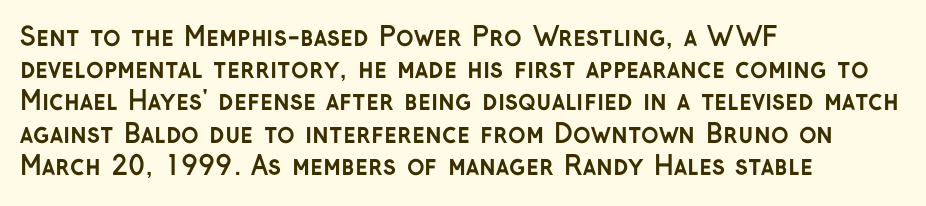
The image shows 26 px bold type, upright; set left-aligned, line spacing 1.24x, normal letter spacing, not underlined.
